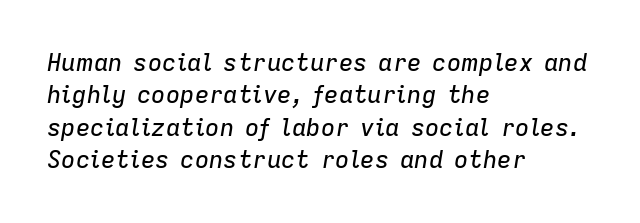
Q: Is the text italic (slanted)? A: Yes, it leans right by about 9 degrees.
Q: Is the text underlined? A: No.
Q: How is the paragraph aligned? A: Left-aligned.
Q: Is the spacing between letters normal or unusually wide? A: Normal.
Q: Is the spacing between lines tight, normal or loose? A: Normal.
